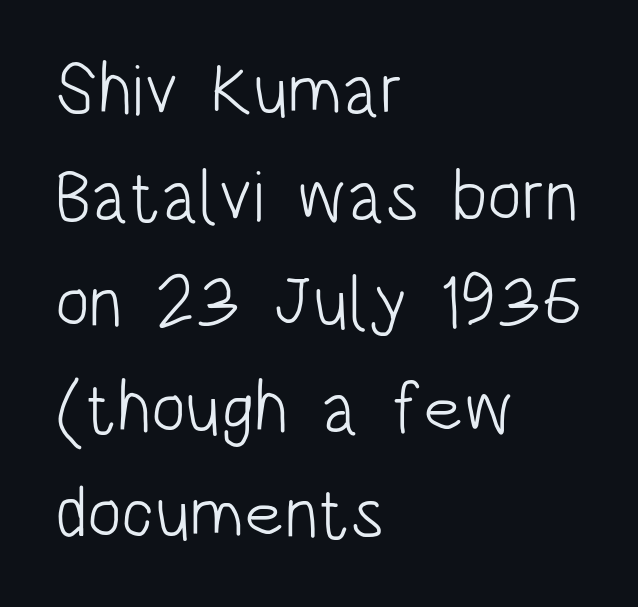
Q: Is the text bold? A: No.
Q: Is the text italic (slanted)? A: No, it is upright.
Q: Is the typeface a serif or a sans-serif typeface? A: Sans-serif.
Q: Is the text underlined? A: No.
Q: How is the paragraph aligned? A: Left-aligned.
Q: Is the spacing between letters normal or unusually wide? A: Normal.
Q: Is the spacing between lines tight, normal or loose? A: Normal.
Q: Width (condensed, normal, or wide)? A: Condensed.
Q: Stroke contrast? A: Low.
Q: x-height? A: Large.
Q: Monospaced? A: No.
